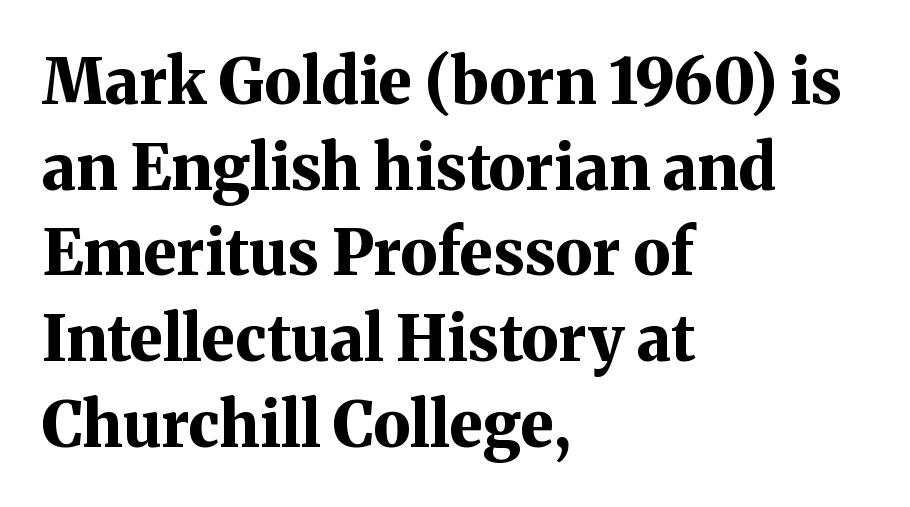
Q: Is the text bold? A: Yes.
Q: Is the text italic (slanted)? A: No, it is upright.
Q: Is the typeface a serif or a sans-serif typeface? A: Serif.
Q: Is the text underlined? A: No.
Q: How is the paragraph aligned? A: Left-aligned.
Q: Is the spacing between letters normal or unusually wide? A: Normal.
Q: Is the spacing between lines tight, normal or loose? A: Normal.
Q: Width (condensed, normal, or wide)? A: Normal.
Q: Stroke contrast? A: Medium.
Q: x-height? A: Medium.
Q: Monospaced? A: No.
